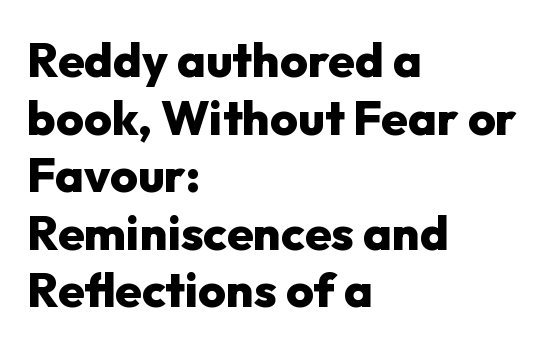
{"serif": "no", "italic": "no", "bold": "yes", "weight": "heavy", "width": "normal", "stroke_contrast": "low", "x_height": "medium", "monospaced": "no", "underline": "no", "align": "left", "line_spacing_ratio": 1.2, "letter_spacing": "normal", "letter_spacing_em": 0.0, "glyph_px": 48}
